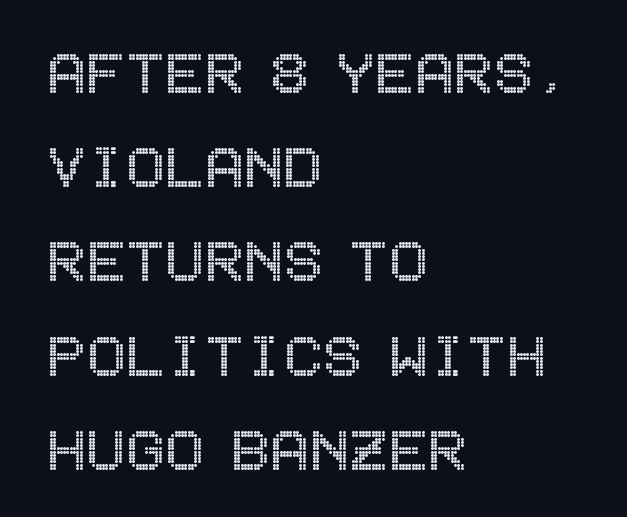
If you drew a line through each stem, it would be perfectly vertical. The passage shown stacks its lines at a standard gap. The gaps between neighbouring characters are ordinary and unremarkable. Which margin do the lines hug? The left one — the right edge is uneven. Check the space under the baseline: it is left empty.
